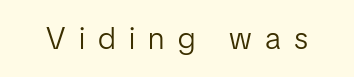
No chunkiness to these letters — they're not bold. Proportional: the letters do not fall into vertical columns. The foot of each line stays bare and open. Substantial extra tracking has been applied to these lines.
